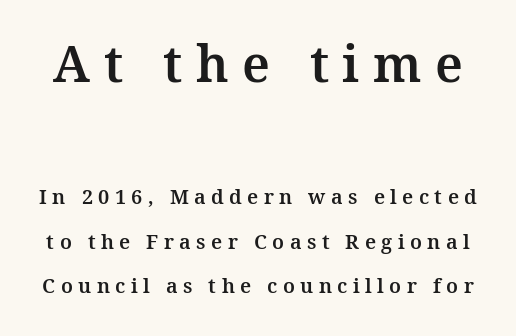
The typography opts for an upright posture over an oblique one. The horizontal fit of the characters is loose and conspicuously gappy. Each letter keeps its own natural width here, so spacing adapts to shape. If you measured baseline to baseline, you'd find a long distance. The emphasis by scale lands on block number one, above.
